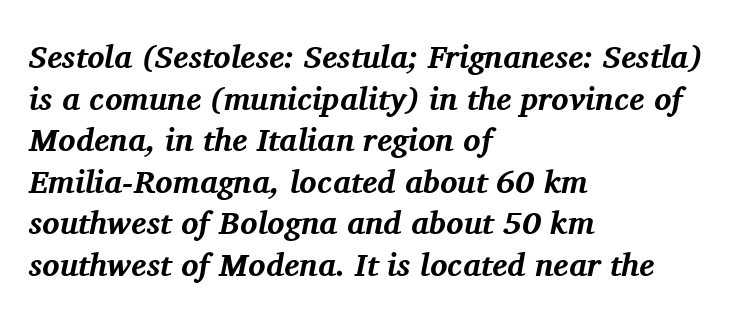
A normal amount of white space separates one row of letters from the next. Glyph-to-glyph distance matches everyday printed text. Stroke terminals: seriffed. The space directly below the letters is spotless. This sample has the flowing, uneven cadence of proportional lettering.
